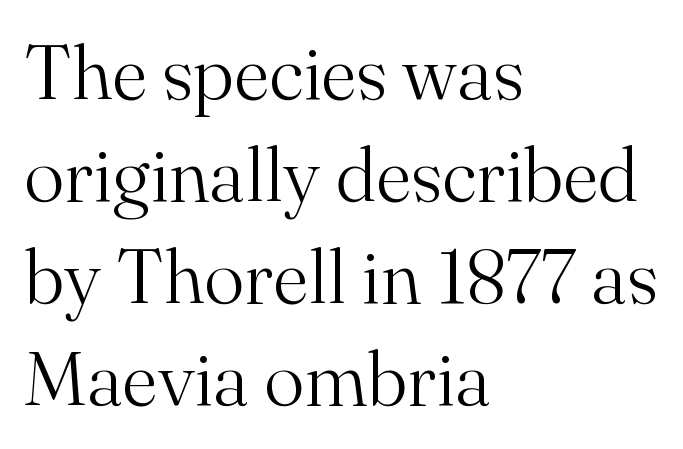
{"serif": "yes", "italic": "no", "bold": "no", "weight": "light", "width": "normal", "stroke_contrast": "medium", "x_height": "small", "monospaced": "no", "underline": "no", "align": "left", "line_spacing": "normal", "line_spacing_ratio": 1.34, "letter_spacing": "normal", "letter_spacing_em": 0.0, "glyph_px": 76}
